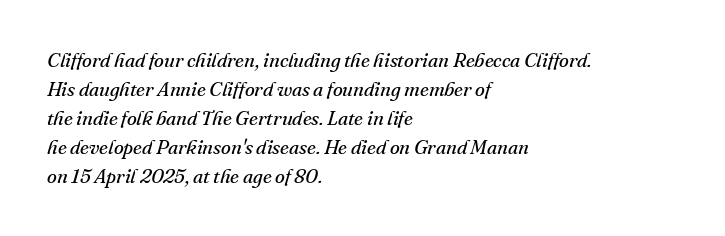
{"italic": "yes", "lean": "right", "slant_degrees": 16, "bold": "no", "underline": "no", "align": "left", "line_spacing": "normal", "line_spacing_ratio": 1.45, "letter_spacing": "normal", "letter_spacing_em": 0.0, "glyph_px": 20}
